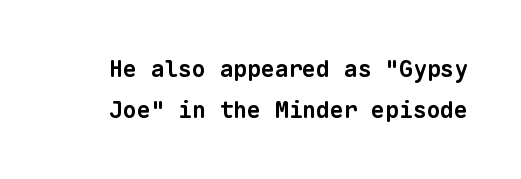
The image shows 23 px bold type; set line spacing 1.8x, normal letter spacing, not underlined.
